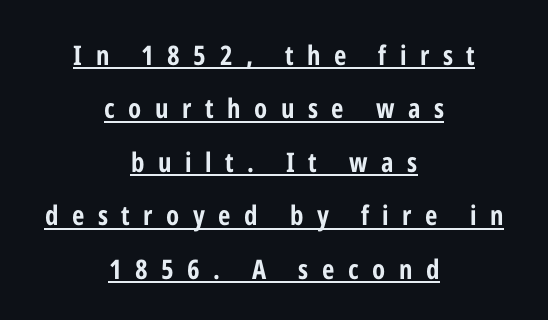
Q: Is the text bold? A: Yes.
Q: Is the text italic (slanted)? A: No, it is upright.
Q: Is the text underlined? A: Yes.
Q: How is the paragraph aligned? A: Centered.
Q: Is the spacing between letters normal or unusually wide? A: Unusually wide.
Q: Is the spacing between lines tight, normal or loose? A: Loose.
